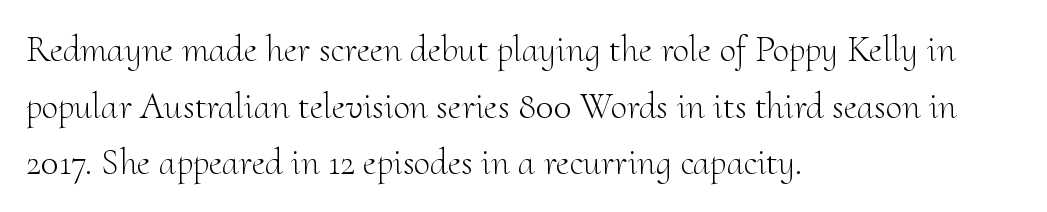
This sample is left-justified, so line endings fall wherever the words run out. Between one letter and the next there's only the usual sliver of space. Serifs: yes, visible at the terminals of the letterforms. The passage shown is typed in a proportional face where columns would drift.
